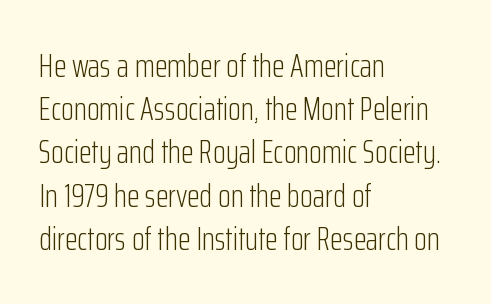
{"serif": "no", "italic": "no", "bold": "no", "weight": "light", "width": "condensed", "stroke_contrast": "low", "x_height": "medium", "monospaced": "no", "underline": "no", "align": "left", "line_spacing": "normal", "line_spacing_ratio": 1.31, "letter_spacing": "normal", "letter_spacing_em": 0.0, "glyph_px": 33}
